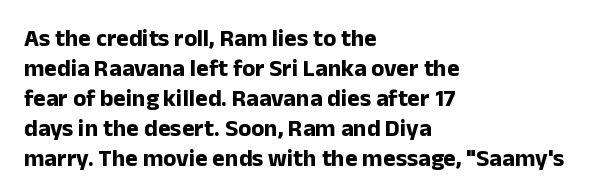
{"italic": "no", "bold": "yes", "underline": "no", "align": "left", "line_spacing": "normal", "line_spacing_ratio": 1.25, "letter_spacing": "normal", "letter_spacing_em": 0.0, "glyph_px": 24}
